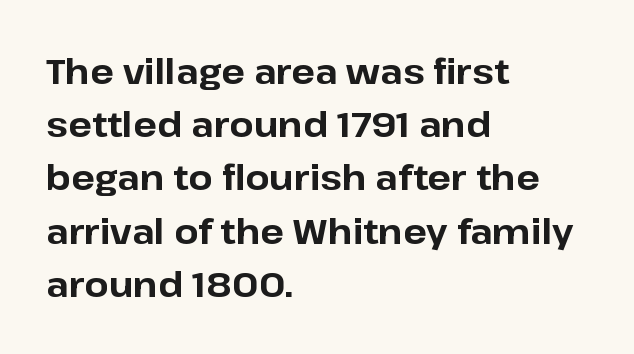
Q: Is the text bold? A: Yes.
Q: Is the text italic (slanted)? A: No, it is upright.
Q: Is the typeface a serif or a sans-serif typeface? A: Sans-serif.
Q: Is the text underlined? A: No.
Q: How is the paragraph aligned? A: Left-aligned.
Q: Is the spacing between letters normal or unusually wide? A: Normal.
Q: Is the spacing between lines tight, normal or loose? A: Normal.
Q: Width (condensed, normal, or wide)? A: Normal.
Q: Stroke contrast? A: Low.
Q: x-height? A: Medium.
Q: Monospaced? A: No.
